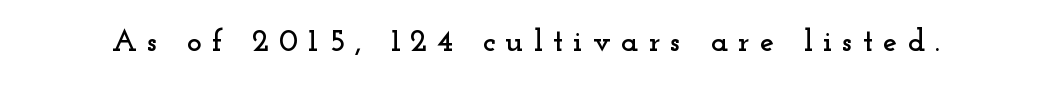
{"serif": "yes", "italic": "no", "width": "wide", "stroke_contrast": "low", "x_height": "small", "monospaced": "no", "underline": "no", "letter_spacing": "wide", "letter_spacing_em": 0.31, "glyph_px": 32}
